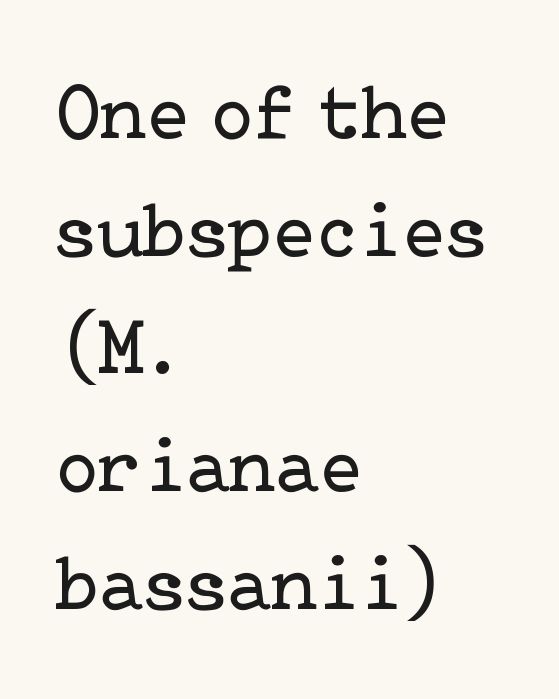
Q: Is the text bold? A: No.
Q: Is the text italic (slanted)? A: No, it is upright.
Q: Is the typeface a serif or a sans-serif typeface? A: Serif.
Q: Is the text underlined? A: No.
Q: How is the paragraph aligned? A: Left-aligned.
Q: Is the spacing between letters normal or unusually wide? A: Normal.
Q: Is the spacing between lines tight, normal or loose? A: Normal.
Q: Width (condensed, normal, or wide)? A: Normal.
Q: Stroke contrast? A: Low.
Q: x-height? A: Medium.
